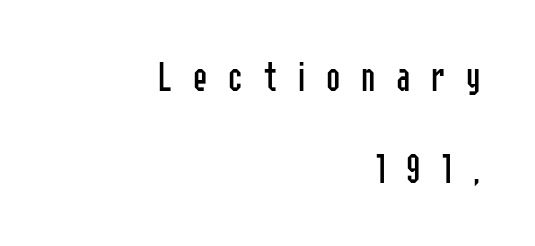
{"serif": "no", "italic": "no", "bold": "no", "weight": "regular", "width": "condensed", "stroke_contrast": "low", "x_height": "medium", "monospaced": "no", "underline": "no", "align": "right", "line_spacing": "loose", "line_spacing_ratio": 2.13, "letter_spacing": "wide", "letter_spacing_em": 0.48, "glyph_px": 43}
